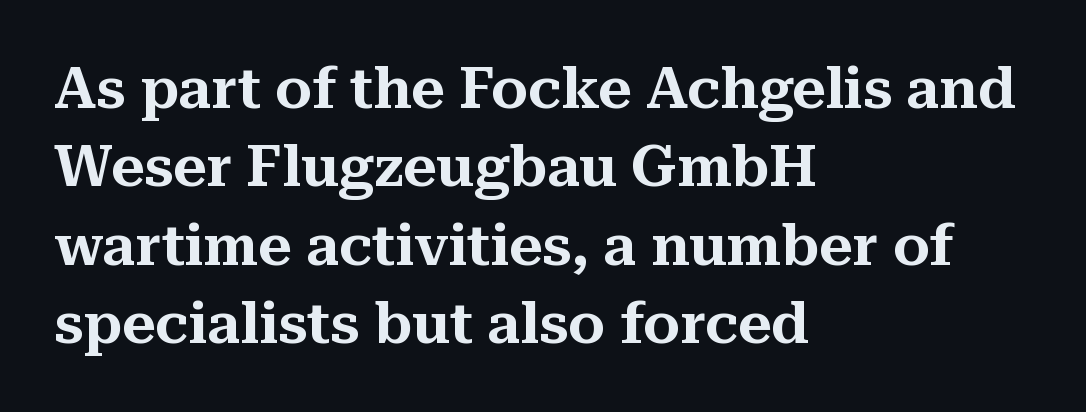
Q: Is the text italic (slanted)? A: No, it is upright.
Q: Is the typeface a serif or a sans-serif typeface? A: Serif.
Q: Is the text underlined? A: No.
Q: How is the paragraph aligned? A: Left-aligned.
Q: Is the spacing between letters normal or unusually wide? A: Normal.
Q: Is the spacing between lines tight, normal or loose? A: Normal.
Q: Width (condensed, normal, or wide)? A: Normal.
Q: Stroke contrast? A: Medium.
Q: x-height? A: Medium.
Q: Monospaced? A: No.
